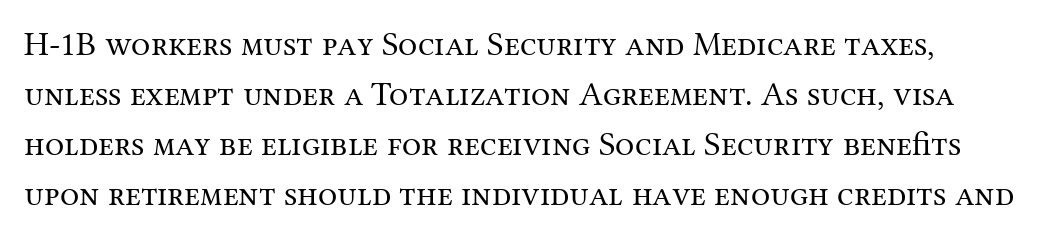
These lines keep a tight, regular rhythm from letter to letter. Do the characters align in a grid? No, the font is proportional. The axis of the letterforms is exactly vertical. Baseline-to-baseline distance is the conventional proportion of letter height. Underline: absent.
